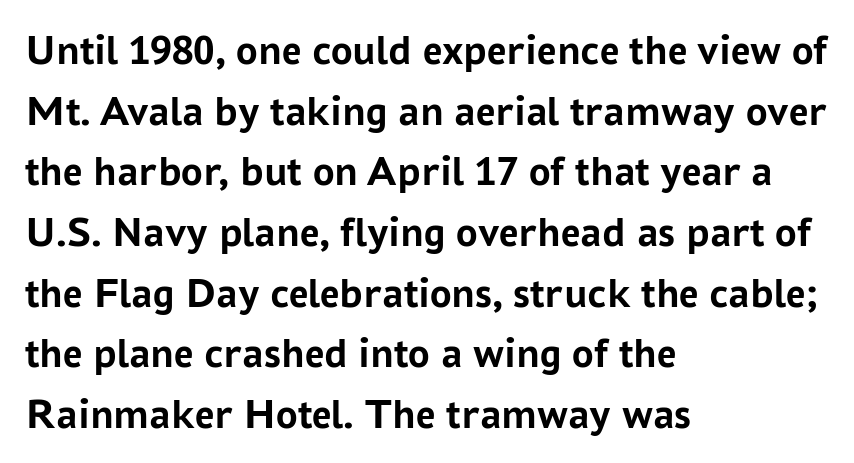
Q: Is the text bold? A: Yes.
Q: Is the text italic (slanted)? A: No, it is upright.
Q: Is the typeface a serif or a sans-serif typeface? A: Sans-serif.
Q: Is the text underlined? A: No.
Q: How is the paragraph aligned? A: Left-aligned.
Q: Is the spacing between letters normal or unusually wide? A: Normal.
Q: Is the spacing between lines tight, normal or loose? A: Normal.
Q: Width (condensed, normal, or wide)? A: Normal.
Q: Stroke contrast? A: Low.
Q: x-height? A: Medium.
Q: Monospaced? A: No.
